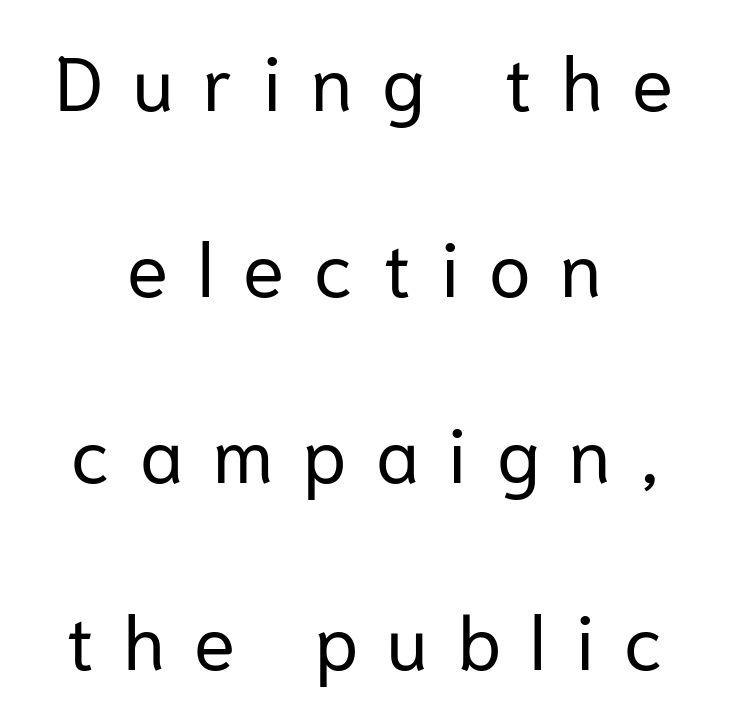
The image shows 76 px regular-weight sans-serif type, upright; set centered, loose line spacing (2.45x), unusually wide letter spacing (+0.39 em), not underlined; low stroke contrast and a medium x-height.
